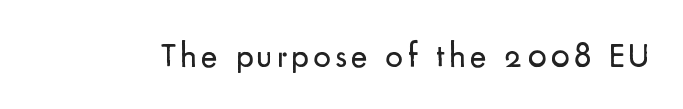
The type family on display is of the sans-serif kind. No italicization has been applied; the sample stays upright. Glance below the letters and you will spot only blank space. Here the designer chose a conventional face with non-uniform glyph widths. Stems here are at most as thick as an everyday book face.
